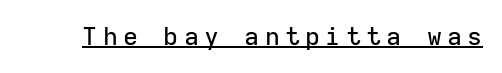
{"italic": "no", "underline": "yes", "letter_spacing": "wide", "letter_spacing_em": 0.21, "glyph_px": 25}
